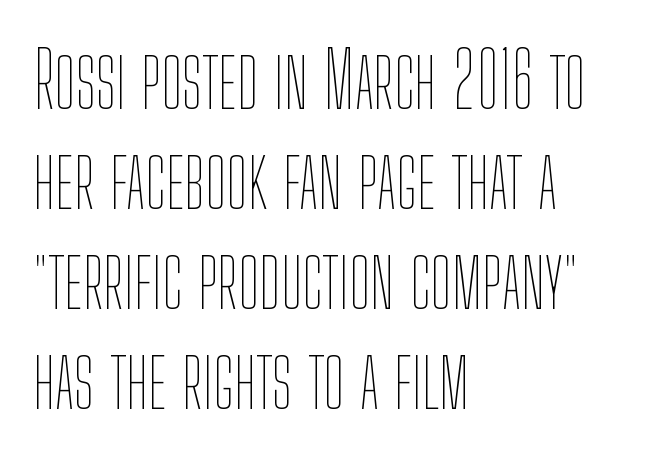
Q: Is the text bold? A: No.
Q: Is the text italic (slanted)? A: No, it is upright.
Q: Is the text underlined? A: No.
Q: How is the paragraph aligned? A: Left-aligned.
Q: Is the spacing between letters normal or unusually wide? A: Normal.
Q: Is the spacing between lines tight, normal or loose? A: Normal.
Q: Width (condensed, normal, or wide)? A: Condensed.
Q: Stroke contrast? A: Low.
Q: x-height? A: Medium.
Q: Monospaced? A: No.
